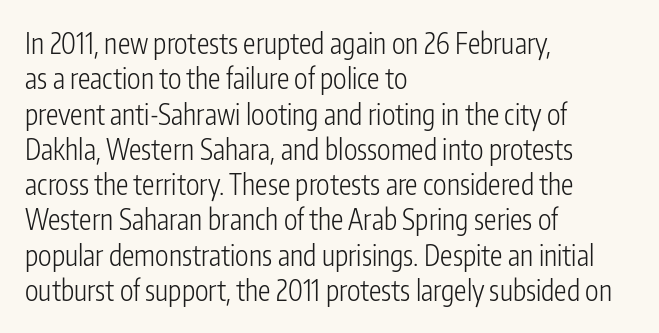
Q: Is the text bold? A: No.
Q: Is the text italic (slanted)? A: No, it is upright.
Q: Is the typeface a serif or a sans-serif typeface? A: Sans-serif.
Q: Is the text underlined? A: No.
Q: How is the paragraph aligned? A: Left-aligned.
Q: Is the spacing between letters normal or unusually wide? A: Normal.
Q: Is the spacing between lines tight, normal or loose? A: Normal.
Q: Width (condensed, normal, or wide)? A: Condensed.
Q: Stroke contrast? A: Low.
Q: x-height? A: Medium.
Q: Monospaced? A: No.
